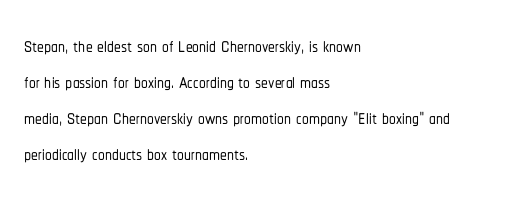
{"italic": "no", "underline": "no", "align": "left", "line_spacing": "normal", "line_spacing_ratio": 1.33, "letter_spacing": "normal", "letter_spacing_em": 0.0, "glyph_px": 27}
